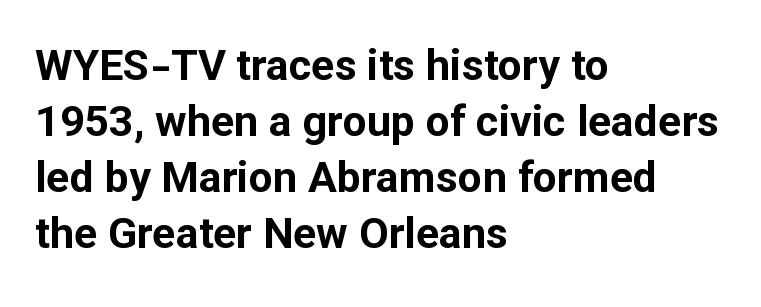
The image shows 43 px bold sans-serif type, upright; set left-aligned, normal line spacing (1.3x), normal letter spacing, not underlined; low stroke contrast and a medium x-height.
